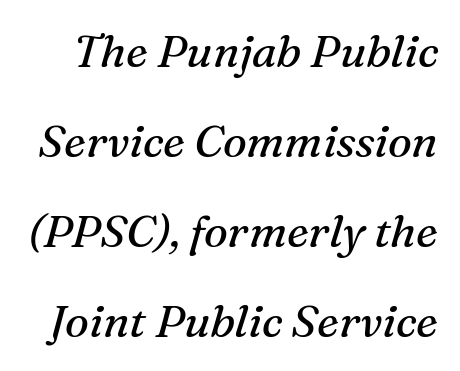
The image shows 45 px regular-weight serif type, italic (leaning right); set loose line spacing (2.0x), normal letter spacing, not underlined; medium stroke contrast and a medium x-height.
